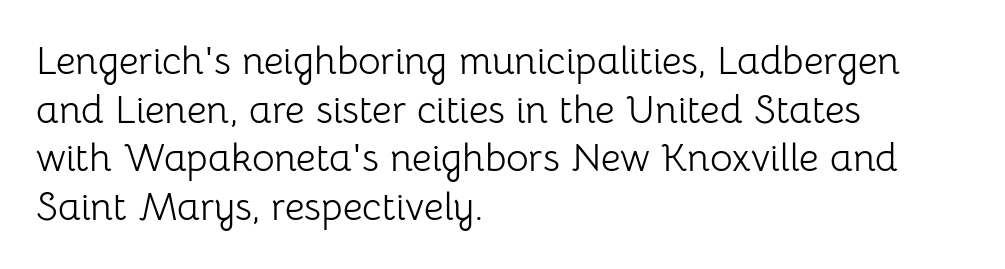
{"serif": "no", "italic": "no", "bold": "no", "weight": "light", "width": "normal", "stroke_contrast": "low", "x_height": "medium", "monospaced": "no", "underline": "no", "align": "left", "line_spacing": "normal", "line_spacing_ratio": 1.25, "letter_spacing": "normal", "letter_spacing_em": 0.0, "glyph_px": 39}
